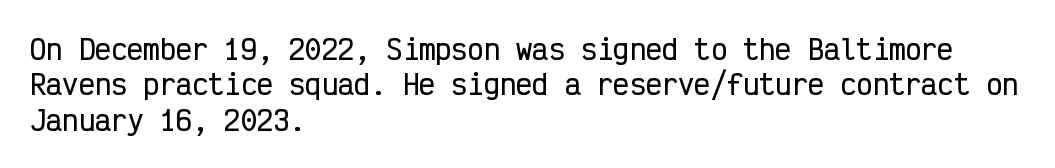
The image shows 27 px text type, upright; set left-aligned, normal line spacing (1.31x), normal letter spacing, not underlined.
